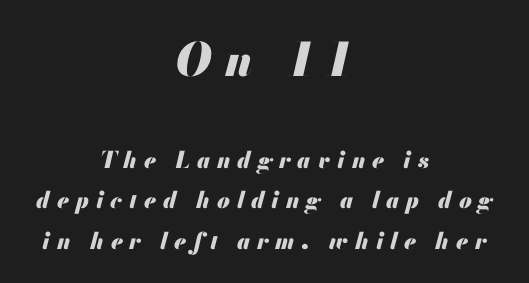
{"italic": "yes", "lean": "right", "slant_degrees": 13, "bold": "yes", "weight": "heavy", "width": "normal", "stroke_contrast": "medium", "x_height": "small", "monospaced": "no", "underline": "no", "align": "center", "line_spacing_ratio": 1.76, "letter_spacing": "wide", "letter_spacing_em": 0.29, "larger_block": "first", "size_ratio": 2.0, "glyph_px": 46}
